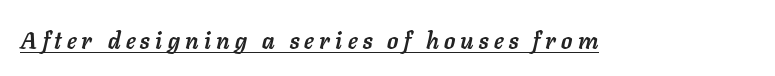
Q: Is the text bold? A: Yes.
Q: Is the text italic (slanted)? A: Yes, it leans right by about 11 degrees.
Q: Is the text underlined? A: Yes.
Q: Is the spacing between letters normal or unusually wide? A: Unusually wide.
